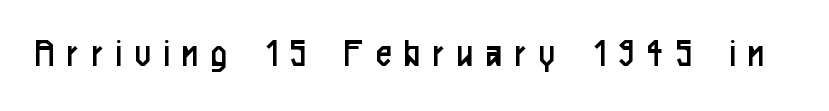
{"serif": "no", "italic": "no", "bold": "no", "weight": "regular", "width": "condensed", "stroke_contrast": "low", "x_height": "medium", "monospaced": "no", "underline": "no", "letter_spacing": "wide", "letter_spacing_em": 0.31, "glyph_px": 43}
